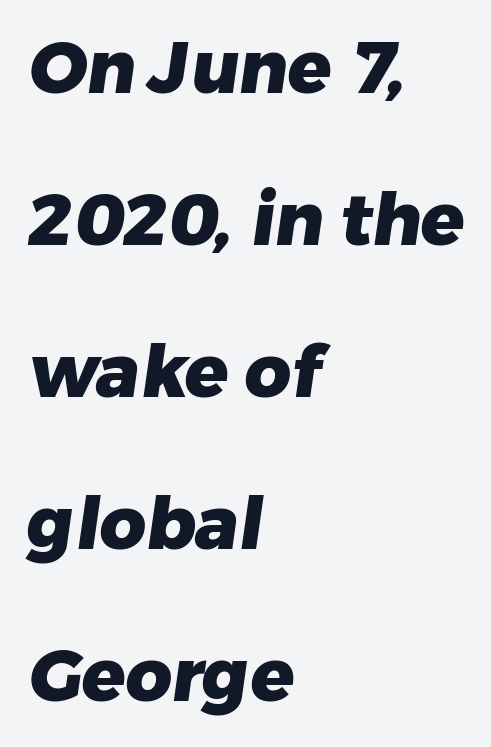
Q: Is the text bold? A: Yes.
Q: Is the typeface a serif or a sans-serif typeface? A: Sans-serif.
Q: Is the text underlined? A: No.
Q: How is the paragraph aligned? A: Left-aligned.
Q: Is the spacing between letters normal or unusually wide? A: Normal.
Q: Is the spacing between lines tight, normal or loose? A: Loose.
Q: Width (condensed, normal, or wide)? A: Normal.
Q: Stroke contrast? A: Low.
Q: x-height? A: Medium.
Q: Monospaced? A: No.
